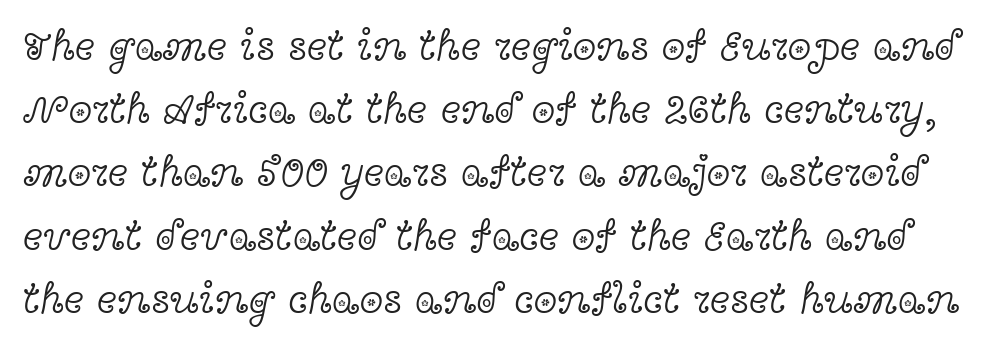
Regarding serifs, this sample has them. Horizontal bands of white between lines are of average thickness. Each row of text sits above clean, open space. No heavy texture on the line: the type isn't bold.
